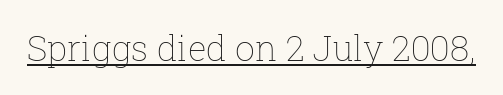
The image shows 35 px thin type, upright; set normal letter spacing, underlined; low stroke contrast and a medium x-height.
